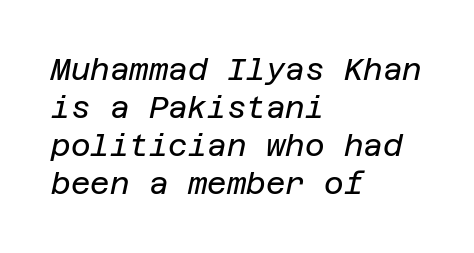
Q: Is the text bold? A: No.
Q: Is the text italic (slanted)? A: Yes, it leans right by about 12 degrees.
Q: Is the text underlined? A: No.
Q: How is the paragraph aligned? A: Left-aligned.
Q: Is the spacing between letters normal or unusually wide? A: Normal.
Q: Is the spacing between lines tight, normal or loose? A: Normal.
Q: Width (condensed, normal, or wide)? A: Normal.
Q: Stroke contrast? A: Low.
Q: x-height? A: Large.
